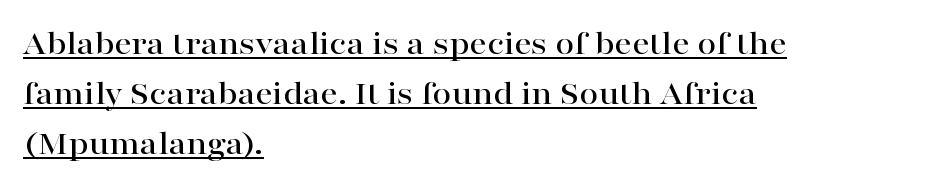
How are the letters spaced? Ordinarily, with no added tracking. Looks like regular typesetting: each glyph gets only the width it needs. Check the space under the baseline: a stroke is drawn there. These lines are composed in type with serifs. Posture: vertical.
